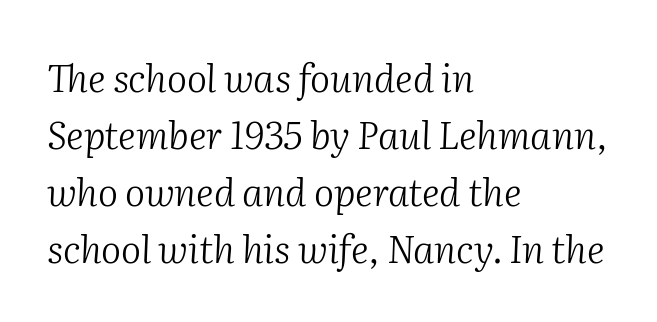
{"serif": "yes", "italic": "yes", "lean": "right", "slant_degrees": 2, "bold": "no", "weight": "light", "width": "normal", "stroke_contrast": "medium", "x_height": "medium", "monospaced": "no", "underline": "no", "align": "left", "line_spacing": "normal", "line_spacing_ratio": 1.5, "letter_spacing": "normal", "letter_spacing_em": 0.0, "glyph_px": 38}
